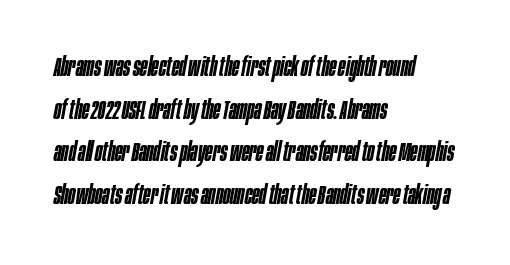
{"italic": "yes", "lean": "right", "slant_degrees": 10, "bold": "semi", "underline": "no", "align": "left", "line_spacing": "normal", "line_spacing_ratio": 1.58, "letter_spacing": "normal", "letter_spacing_em": 0.0, "glyph_px": 27}
